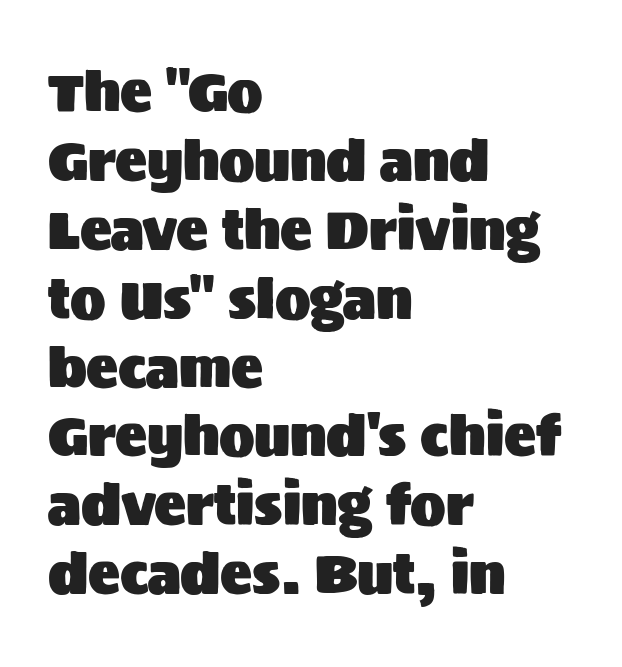
Glyph-to-glyph distance matches everyday printed text. Only glyphs here, with clear space below each row. The text was rendered using a sans face with plain stroke endings. The lines sit at an ordinary, default distance from one another. A student would call this left alignment; a typographer would say flush left, rag right. Character widths vary here, with narrow letters taking less room than wide ones.
